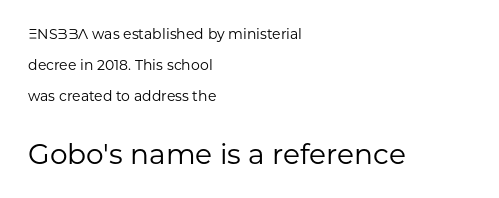
{"serif": "no", "italic": "no", "bold": "no", "weight": "regular", "width": "normal", "stroke_contrast": "low", "x_height": "medium", "monospaced": "no", "underline": "no", "align": "left", "line_spacing": "loose", "line_spacing_ratio": 2.2, "letter_spacing": "normal", "letter_spacing_em": 0.0, "larger_block": "second", "size_ratio": 2.0, "glyph_px": 28}
